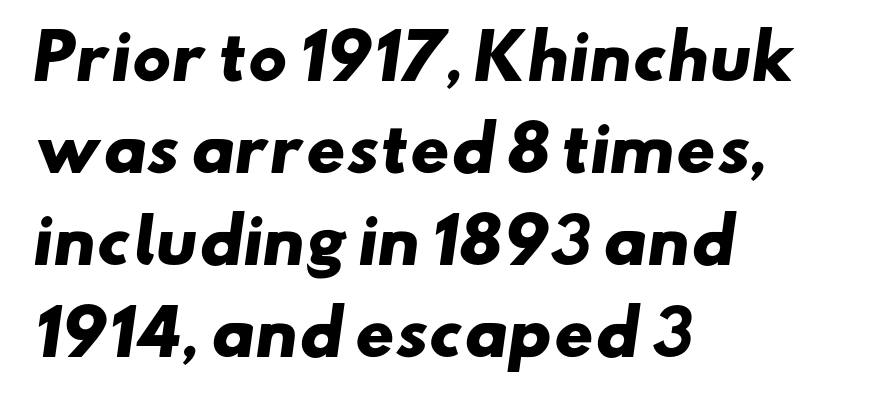
You could not count columns in this text — the font is proportionally spaced. Each row of text sits above clean, open space. Typographically, this falls in the sans-serif category. What's the leading like? Ordinary, nothing unusual.
